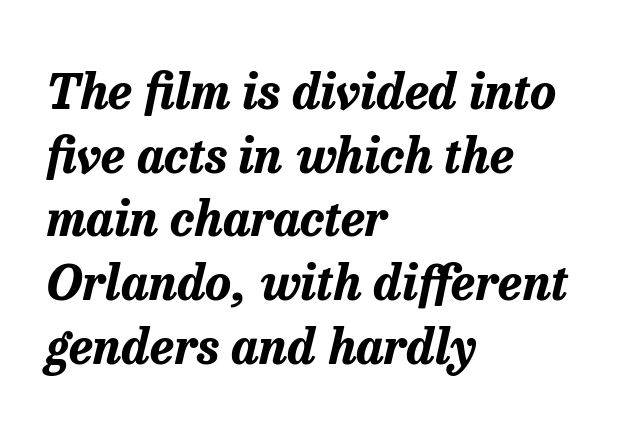
A typesetter would call this leading conventional body-copy spacing. The face used here is proportionally spaced, like ordinary book or web type. Teacher's note: observe the even left margin — that is flush-left alignment. Nothing unusual about the tracking: characters are spaced as the font intends. In terms of weight, the rendering is a true, heavy bold. Plain, unruled lines of type.
